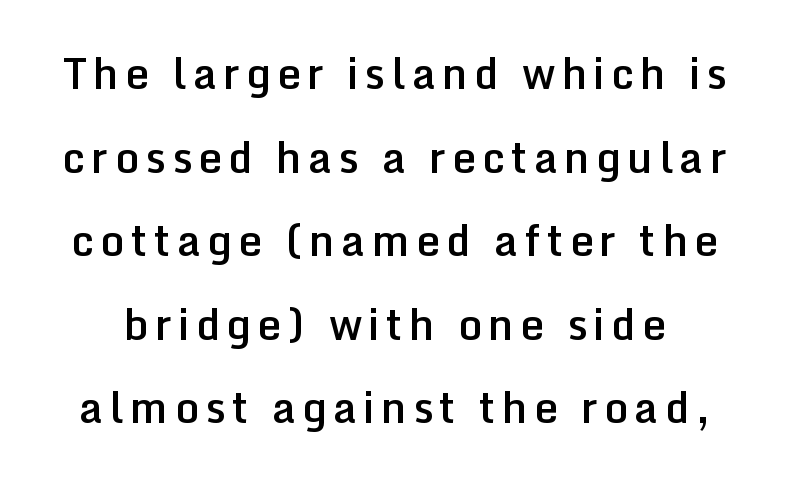
Each letter keeps its own natural width here, so spacing adapts to shape. Note: no serifs on the glyphs. What weight is shown? A semibold, between regular and bold. Upright lettering throughout. No word sits above an underline. Vertical spacing — loose.
